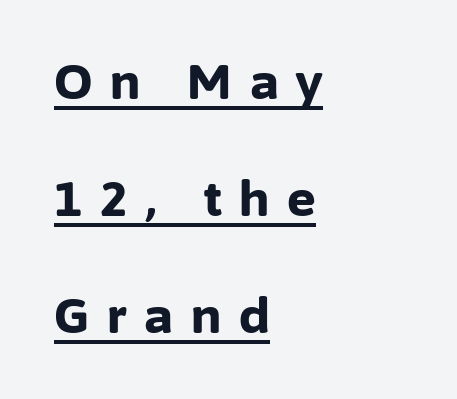
The image shows 48 px bold sans-serif type, upright; set left-aligned, loose line spacing (2.44x), unusually wide letter spacing (+0.37 em), underlined; low stroke contrast and a medium x-height.
